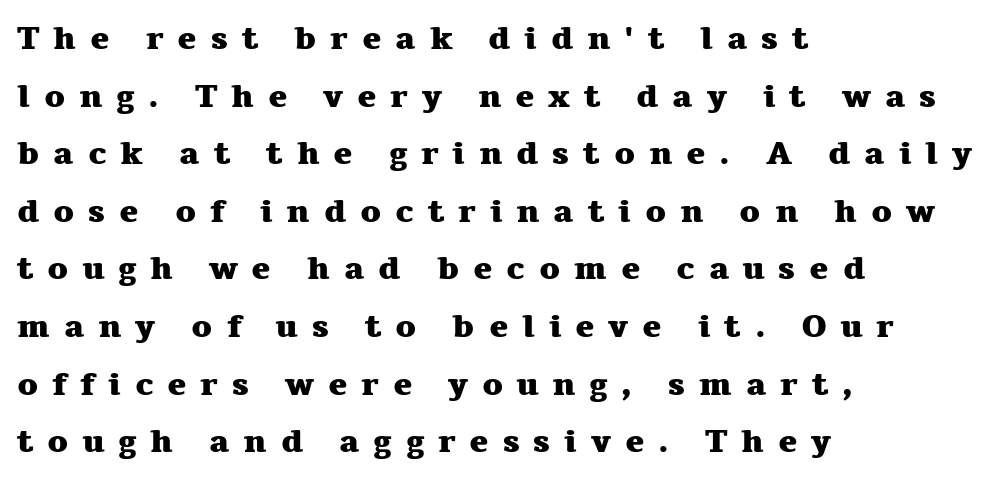
The image shows 32 px heavy, wide serif type, upright; set left-aligned, line spacing 1.8x, unusually wide letter spacing (+0.43 em), not underlined; medium stroke contrast and a medium x-height.
